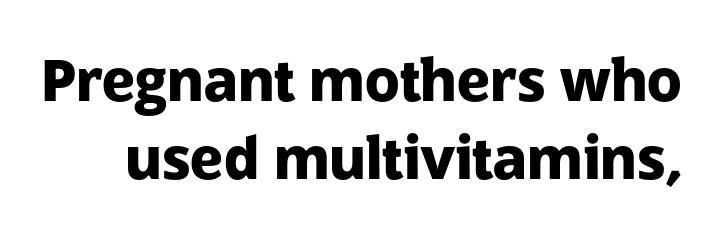
Strong, thick strokes mark this as bold type. Each letter keeps its own natural width here, so spacing adapts to shape. Stroke terminals: plain, sans-serif. Underline: absent. Observe the ordinary spacing: letters are neighbours, not strangers. If you drew a line through each stem, it would be perfectly vertical.
